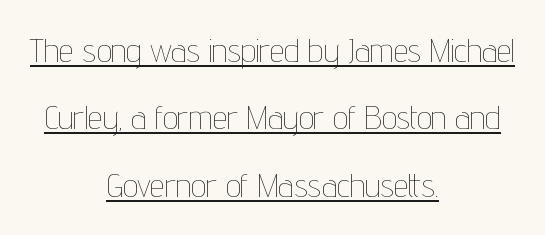
The image shows 33 px thin, condensed type, upright; set centered, loose line spacing (2.04x), normal letter spacing, underlined; low stroke contrast and a medium x-height.
